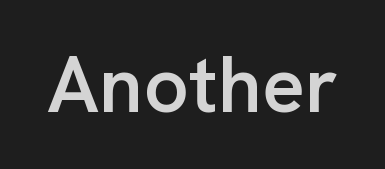
Q: Is the text bold? A: Semi-bold.
Q: Is the text italic (slanted)? A: No, it is upright.
Q: Is the typeface a serif or a sans-serif typeface? A: Sans-serif.
Q: Is the text underlined? A: No.
Q: Is the spacing between letters normal or unusually wide? A: Normal.
Q: Width (condensed, normal, or wide)? A: Normal.
Q: Stroke contrast? A: Low.
Q: x-height? A: Medium.
Q: Monospaced? A: No.
